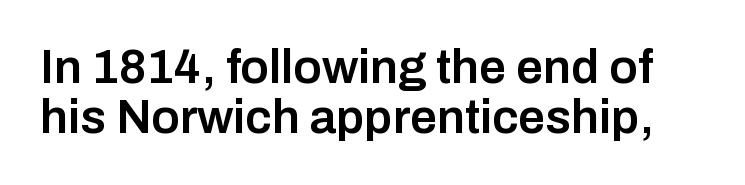
Q: Is the text bold? A: Semi-bold.
Q: Is the text italic (slanted)? A: No, it is upright.
Q: Is the typeface a serif or a sans-serif typeface? A: Sans-serif.
Q: Is the text underlined? A: No.
Q: Is the spacing between letters normal or unusually wide? A: Normal.
Q: Is the spacing between lines tight, normal or loose? A: Tight.
Q: Width (condensed, normal, or wide)? A: Normal.
Q: Stroke contrast? A: Low.
Q: x-height? A: Medium.
Q: Monospaced? A: No.
